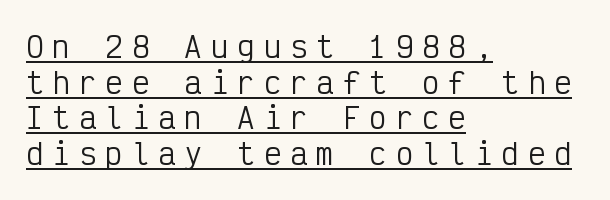
{"serif": "no", "italic": "no", "bold": "no", "weight": "regular", "width": "condensed", "stroke_contrast": "low", "x_height": "medium", "monospaced": "yes", "underline": "yes", "align": "left", "line_spacing_ratio": 1.23, "letter_spacing": "wide", "letter_spacing_em": 0.31, "glyph_px": 29}
